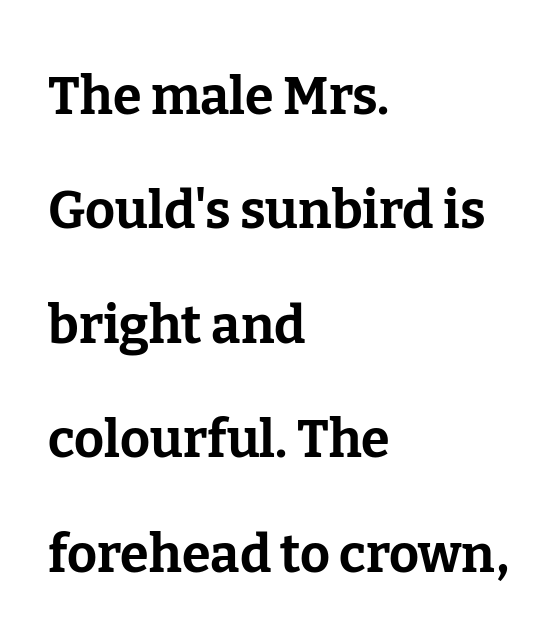
The image shows 52 px bold serif type, upright; set left-aligned, loose line spacing (2.2x), normal letter spacing, not underlined; low stroke contrast and a medium x-height.
